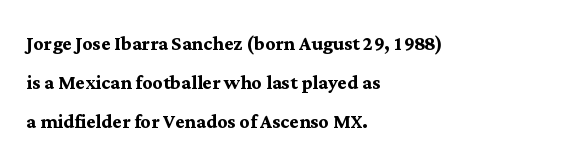
The image shows 25 px bold type, upright; set left-aligned, normal line spacing (1.57x), normal letter spacing, not underlined.
